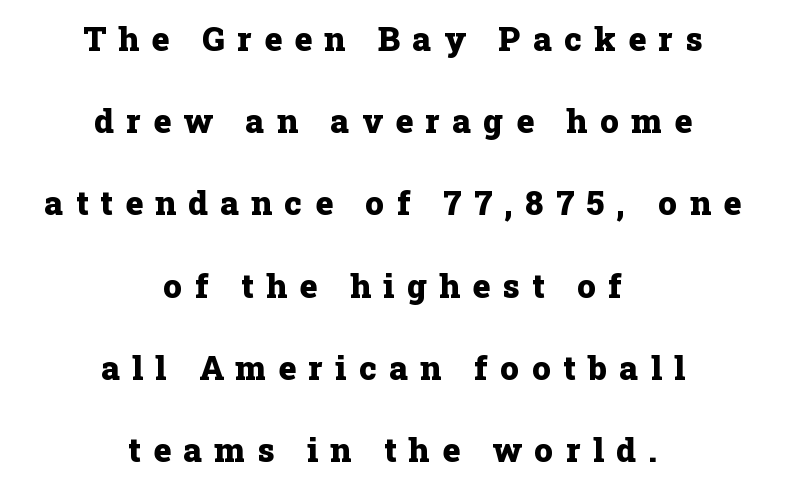
The space between consecutive lines is lavish. Thick stems and heavy bowls — unmistakably bold. The face used here is proportionally spaced, like ordinary book or web type. Descenders hang freely into open space.
